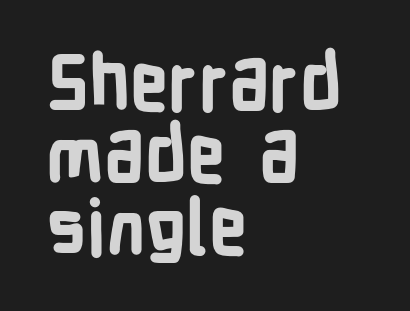
{"serif": "no", "italic": "no", "bold": "yes", "weight": "bold", "width": "condensed", "stroke_contrast": "low", "x_height": "medium", "monospaced": "no", "underline": "no", "align": "left", "line_spacing": "tight", "line_spacing_ratio": 0.96, "letter_spacing": "normal", "letter_spacing_em": 0.0, "glyph_px": 75}
